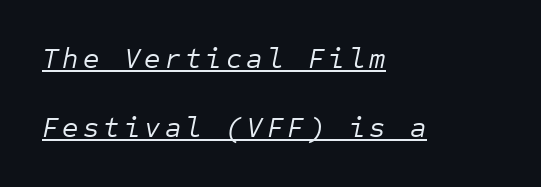
The image shows 28 px regular-weight type, italic (leaning right), monospaced; set left-aligned, loose line spacing (2.47x), underlined; low stroke contrast and a medium x-height.
